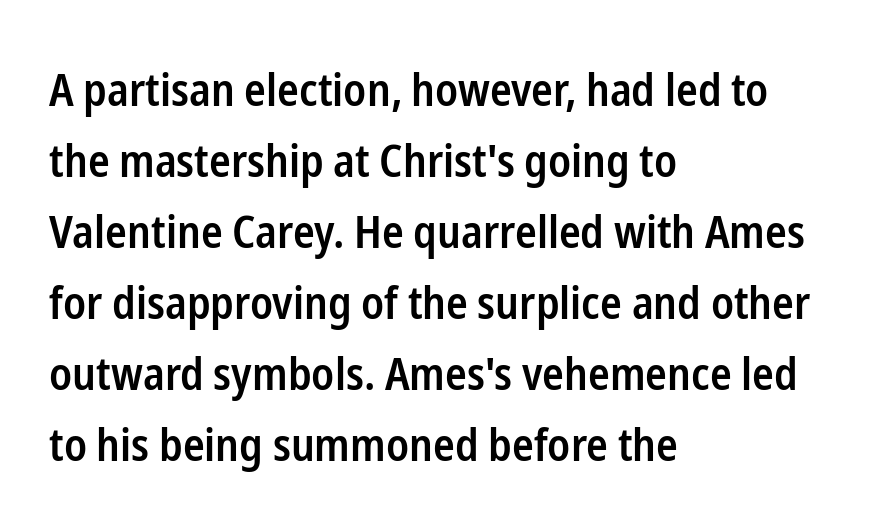
The baseline area is clear. This sample uses a sans-serif face. The specimen reads as upright at a glance. In terms of weight, the rendering is demibold, just under bold. Is there much room between lines? A standard amount, neither cramped nor airy. The line texture is even and compact thanks to regular tracking.
